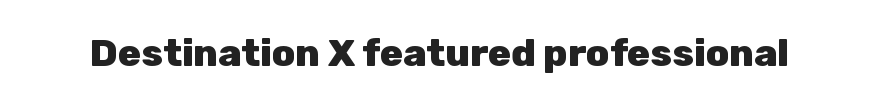
Here the designer chose a conventional face with non-uniform glyph widths. No word sits above an underline. This is roman type, the default non-slanted kind. Look at the tracking — it's just the regular setting, nothing added. Are there feet on the stems? There aren't — it's a sans. Compared with an ordinary text face, these strokes are far heavier — a full bold.
